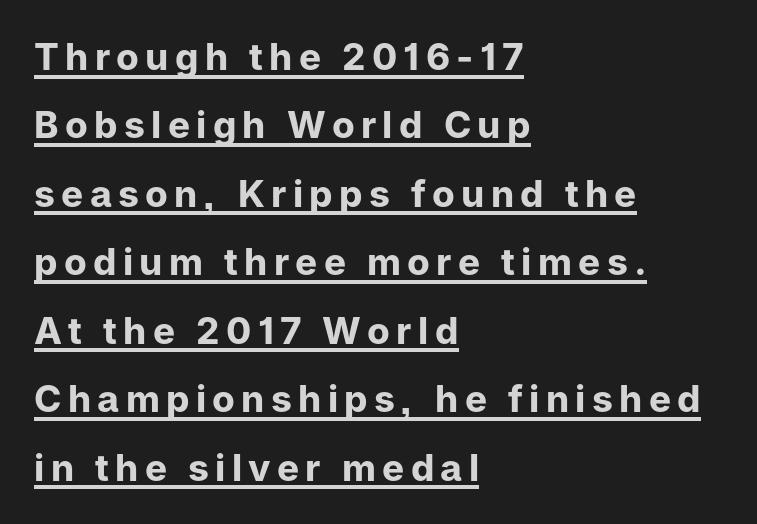
A roman cut, with each character standing at attention. The characters display no serif detailing; their extremities are plain. This rendering features underlined lettering. Casual observation: everything's shoved over to the left. Spacing verdict: proportional, widths tailored to each character. The typesetting leans heavy: a genuine bold.
